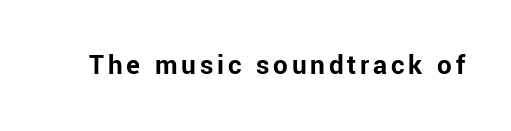
A typesetter would label this face a sans. Character widths vary here, with narrow letters taking less room than wide ones. The face used here has the dense, thick strokes of a bold. No italicization has been applied; the sample stays upright. Letters rest on an invisible, unmarked baseline.
